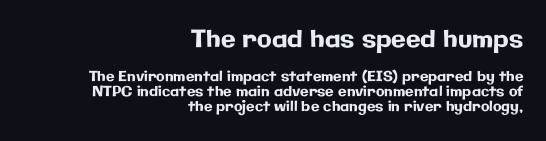
The image shows 24 px text type, upright; set right-aligned, tight line spacing (1.05x), normal letter spacing, not underlined; the first (top) block is 1.71x larger.
